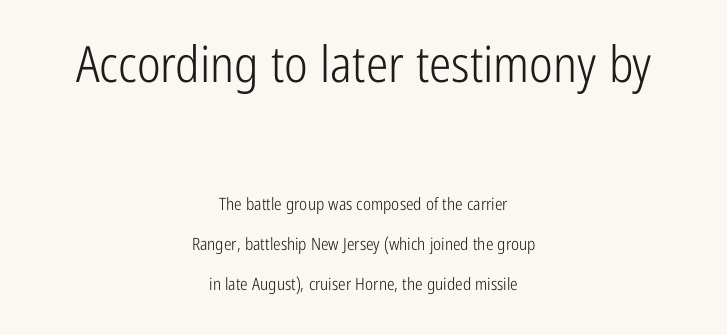
Is this a sans? Yes — the strokes have no serifs. The vertical gap from one line to the next is large. The passage shown has conventional tracking throughout. Do the characters align in a grid? No, the font is proportional. Which of the two is more prominent by size? The first, at the top. The area under the type is left untouched.
